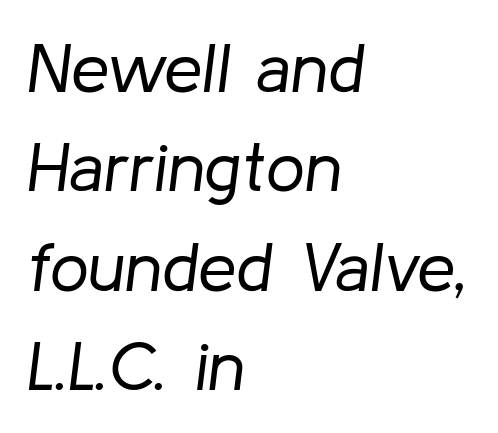
No word sits above an underline. Stem width sits at or under what a default text font uses. This sample has the flowing, uneven cadence of proportional lettering. A typesetter would call this leading conventional body-copy spacing.
